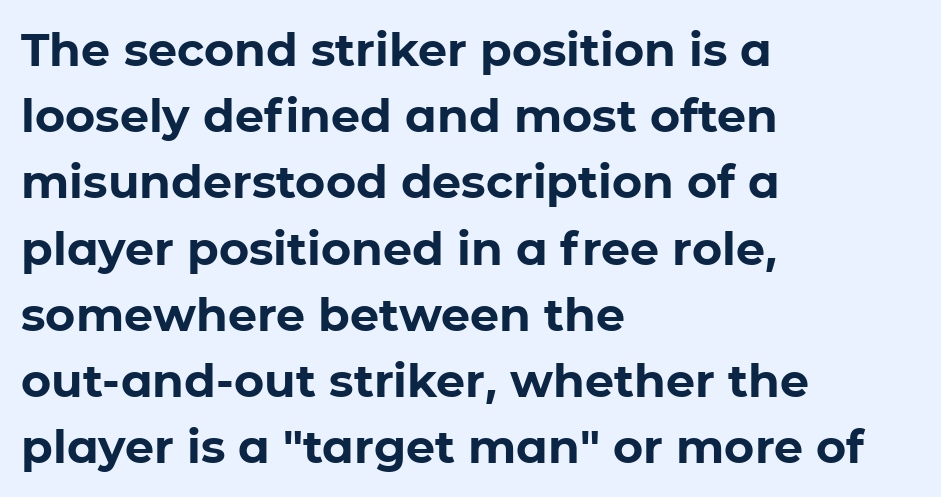
The image shows 46 px bold sans-serif type, upright; set left-aligned, normal line spacing (1.44x), normal letter spacing, not underlined; low stroke contrast and a medium x-height.
